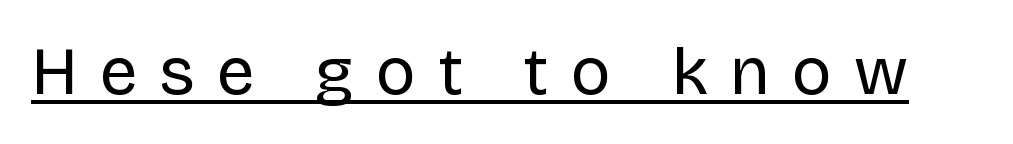
The image shows 67 px regular-weight sans-serif type, upright; set unusually wide letter spacing (+0.33 em), underlined; low stroke contrast and a large x-height.
